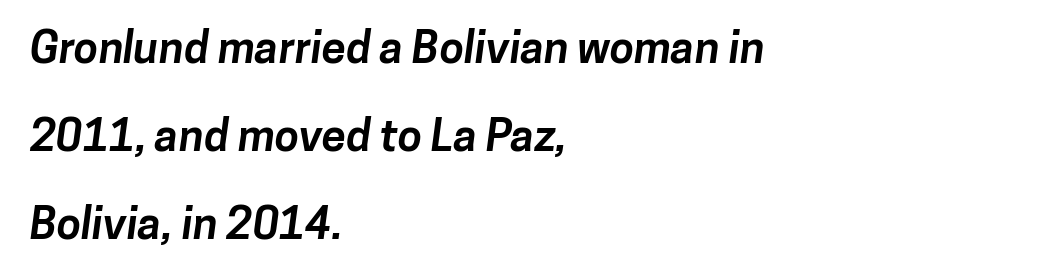
Q: Is the text bold? A: Yes.
Q: Is the typeface a serif or a sans-serif typeface? A: Sans-serif.
Q: Is the text underlined? A: No.
Q: How is the paragraph aligned? A: Left-aligned.
Q: Is the spacing between letters normal or unusually wide? A: Normal.
Q: Is the spacing between lines tight, normal or loose? A: Loose.
Q: Width (condensed, normal, or wide)? A: Normal.
Q: Stroke contrast? A: Low.
Q: x-height? A: Medium.
Q: Monospaced? A: No.
